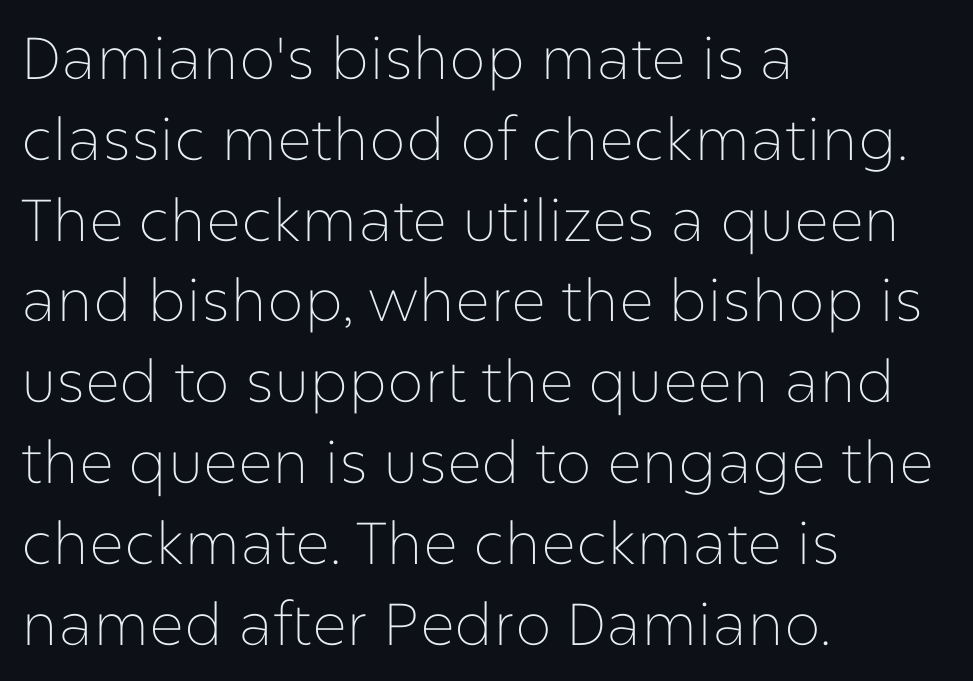
You can tell from the bare stems that sans-serif type was used. The passage shown has conventional tracking throughout. The rendering uses natural spacing where letterforms have individual widths. Descender tails drop into unmarked territory.
